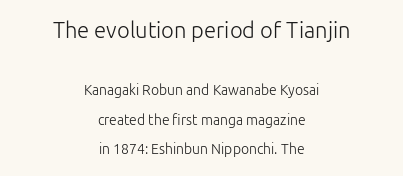
Q: Is the text bold? A: No.
Q: Is the text italic (slanted)? A: No, it is upright.
Q: Is the text underlined? A: No.
Q: How is the paragraph aligned? A: Centered.
Q: Is the spacing between letters normal or unusually wide? A: Normal.
Q: Is the spacing between lines tight, normal or loose? A: Loose.
Q: Which block of text is set in a larger size, the first (top) or the second (bottom)? A: The first (top) one.
